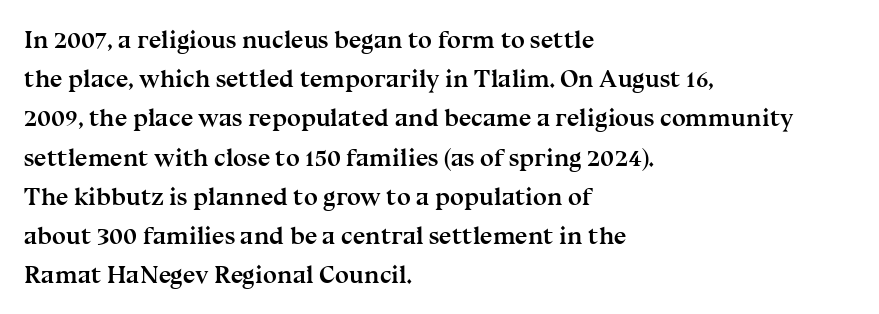
The image shows 25 px bold type, upright; set left-aligned, normal line spacing (1.57x), normal letter spacing, not underlined.
